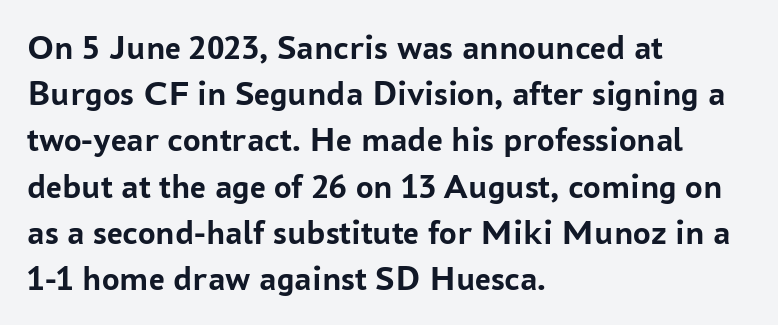
Tall strokes in this sample are plumb rather than angled. The passage is arranged the way most books set body copy — flush left. Observe the ordinary spacing: letters are neighbours, not strangers. Note the varied advance widths — an 'i' is clearly narrower than an 'm'. The leading is moderate, giving the passage an even texture. The words here are not underlined.
